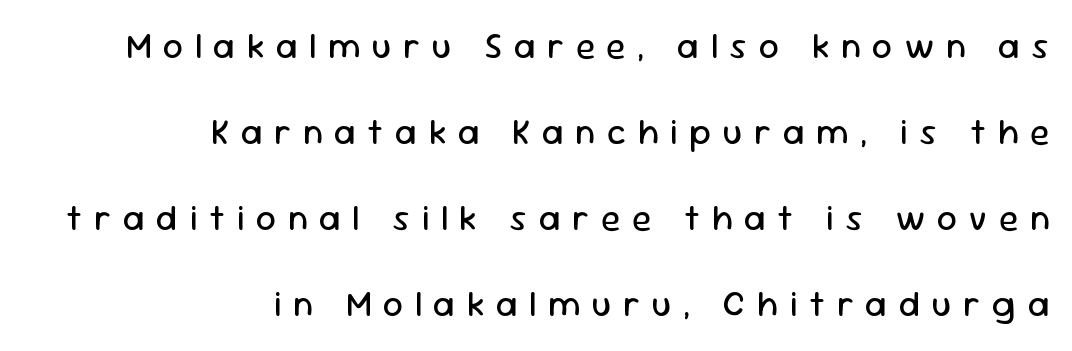
{"serif": "no", "italic": "no", "bold": "no", "weight": "regular", "width": "normal", "stroke_contrast": "low", "x_height": "medium", "monospaced": "no", "underline": "no", "align": "right", "line_spacing": "loose", "line_spacing_ratio": 2.46, "letter_spacing": "wide", "letter_spacing_em": 0.34, "glyph_px": 35}
